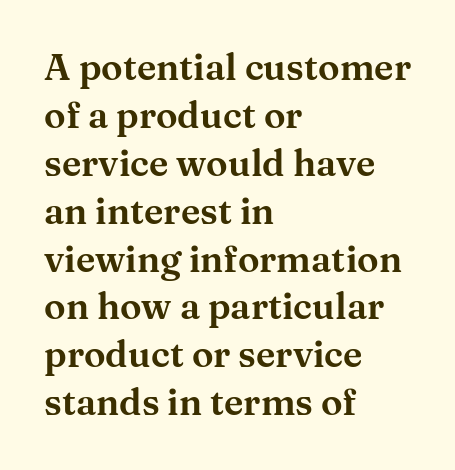
It's the straight-up-and-down kind of type. Notice how the passage keeps a crisp vertical edge on the left only. Each letter keeps its own natural width here, so spacing adapts to shape. Check the space under the baseline: it is left empty. Reading down the column, the eye jumps a familiar distance to each next line.
